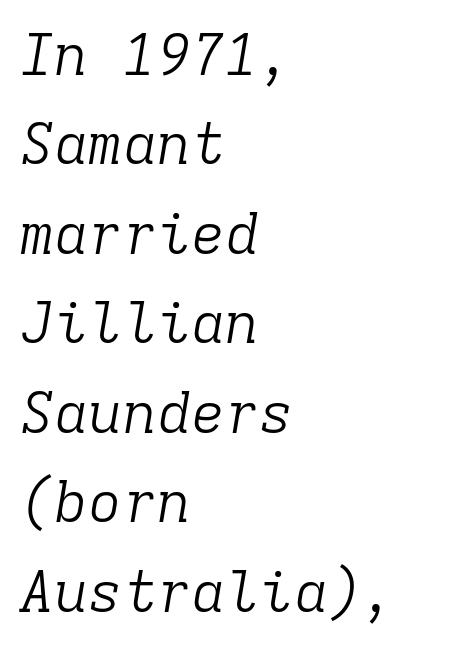
Q: Is the text bold? A: No.
Q: Is the text italic (slanted)? A: Yes, it leans right by about 9 degrees.
Q: Is the typeface a serif or a sans-serif typeface? A: Serif.
Q: Is the text underlined? A: No.
Q: How is the paragraph aligned? A: Left-aligned.
Q: Is the spacing between letters normal or unusually wide? A: Normal.
Q: Is the spacing between lines tight, normal or loose? A: Normal.
Q: Width (condensed, normal, or wide)? A: Normal.
Q: Stroke contrast? A: Low.
Q: x-height? A: Medium.
Q: Monospaced? A: Yes.
